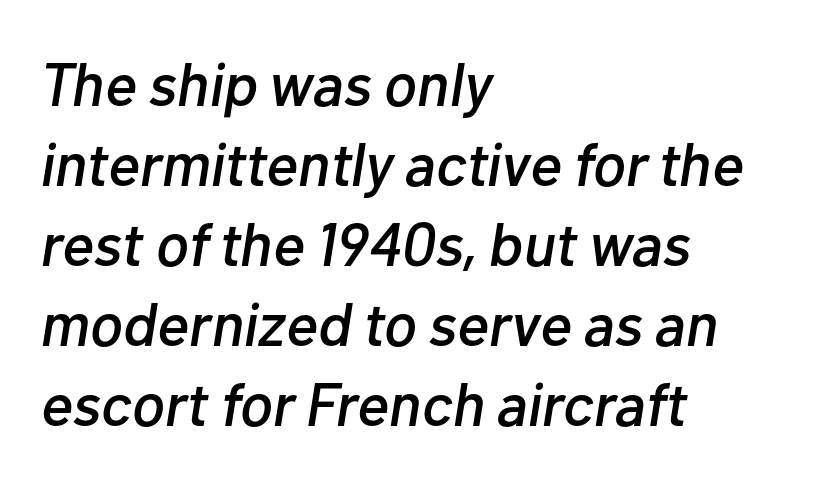
{"italic": "yes", "lean": "right", "slant_degrees": 10, "width": "normal", "stroke_contrast": "low", "x_height": "medium", "monospaced": "no", "underline": "no", "align": "left", "line_spacing": "normal", "line_spacing_ratio": 1.31, "letter_spacing": "normal", "letter_spacing_em": 0.0, "glyph_px": 61}
